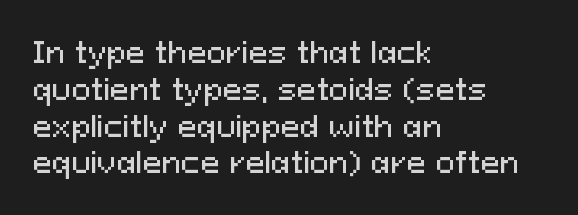
The typography opts for an upright posture over an oblique one. A bare baseline throughout the passage. The letters advance in unequal steps, a hallmark of proportional type. Compared with typical paragraphs, the rows here are spaced about the same.
